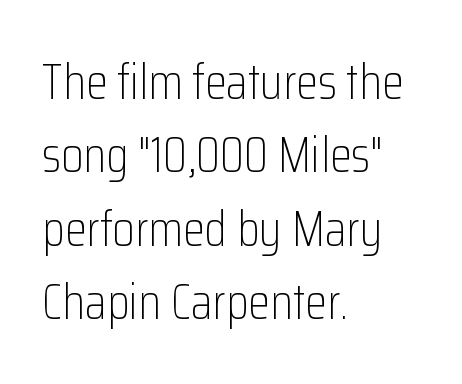
{"serif": "no", "italic": "no", "bold": "no", "weight": "light", "width": "condensed", "stroke_contrast": "low", "x_height": "medium", "monospaced": "no", "underline": "no", "align": "left", "line_spacing": "normal", "line_spacing_ratio": 1.47, "letter_spacing": "normal", "letter_spacing_em": 0.0, "glyph_px": 50}
